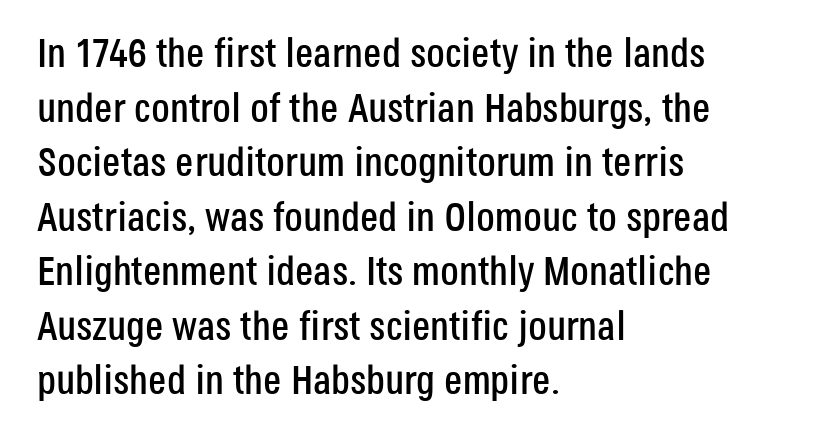
Baseline-to-baseline distance is the conventional proportion of letter height. The glyphs are unaccompanied by any horizontal stroke below them. Varying glyph widths throughout — classic text-font behaviour. Does the lettering tilt? It doesn't — this is upright.
